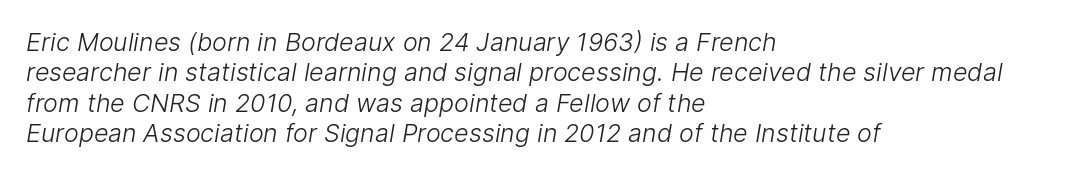
The image shows 25 px text type; set left-aligned, line spacing 1.22x, normal letter spacing, not underlined.
